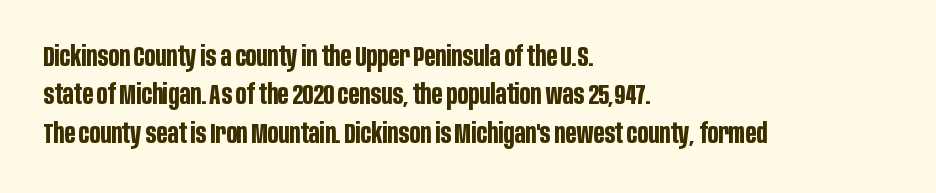
Horizontal bands of white between lines are of average thickness. Default kerning and tracking; the words read as compact shapes. Observe the absence of serifs on each vertical stroke in this sample. Horizontally, the lines are justified to the leading edge only.
